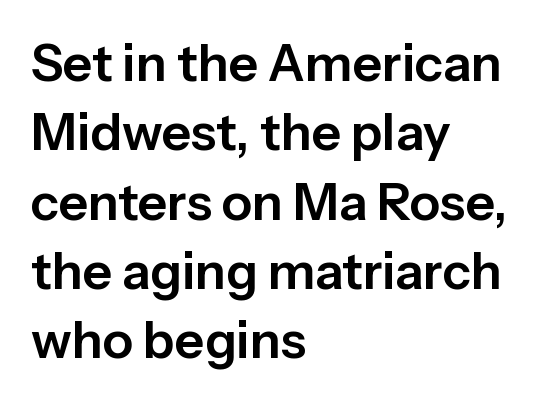
Q: Is the text italic (slanted)? A: No, it is upright.
Q: Is the typeface a serif or a sans-serif typeface? A: Sans-serif.
Q: Is the text underlined? A: No.
Q: How is the paragraph aligned? A: Left-aligned.
Q: Is the spacing between letters normal or unusually wide? A: Normal.
Q: Is the spacing between lines tight, normal or loose? A: Normal.
Q: Width (condensed, normal, or wide)? A: Normal.
Q: Stroke contrast? A: Low.
Q: x-height? A: Medium.
Q: Monospaced? A: No.
